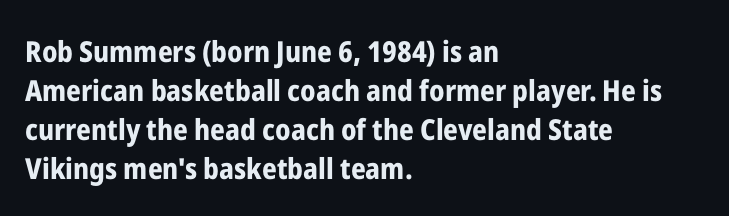
Evenly set lines give the paragraph a standard silhouette. This sample is left-justified, so line endings fall wherever the words run out. Letter spacing: default. Ascenders rise straight up at ninety degrees.
